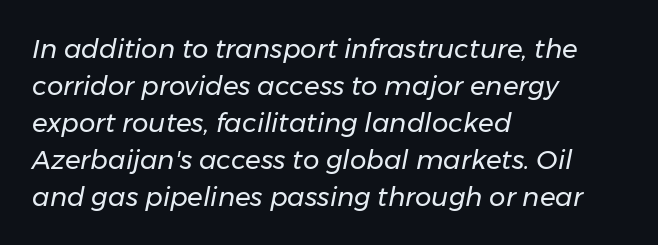
The image shows 26 px text type, italic (leaning right); set left-aligned, normal line spacing (1.42x), normal letter spacing, not underlined.
